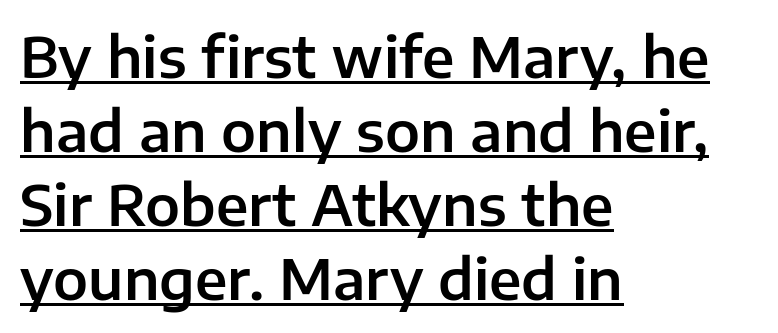
Q: Is the text italic (slanted)? A: No, it is upright.
Q: Is the typeface a serif or a sans-serif typeface? A: Sans-serif.
Q: Is the text underlined? A: Yes.
Q: How is the paragraph aligned? A: Left-aligned.
Q: Is the spacing between letters normal or unusually wide? A: Normal.
Q: Is the spacing between lines tight, normal or loose? A: Normal.
Q: Width (condensed, normal, or wide)? A: Normal.
Q: Stroke contrast? A: Low.
Q: x-height? A: Medium.
Q: Monospaced? A: No.
